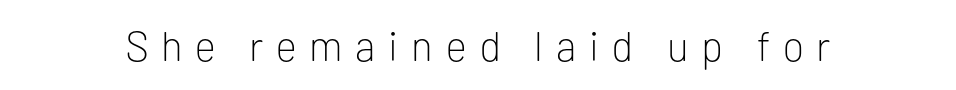
Q: Is the text bold? A: No.
Q: Is the text italic (slanted)? A: No, it is upright.
Q: Is the typeface a serif or a sans-serif typeface? A: Sans-serif.
Q: Is the text underlined? A: No.
Q: Is the spacing between letters normal or unusually wide? A: Unusually wide.
Q: Width (condensed, normal, or wide)? A: Normal.
Q: Stroke contrast? A: Low.
Q: x-height? A: Medium.
Q: Monospaced? A: No.
